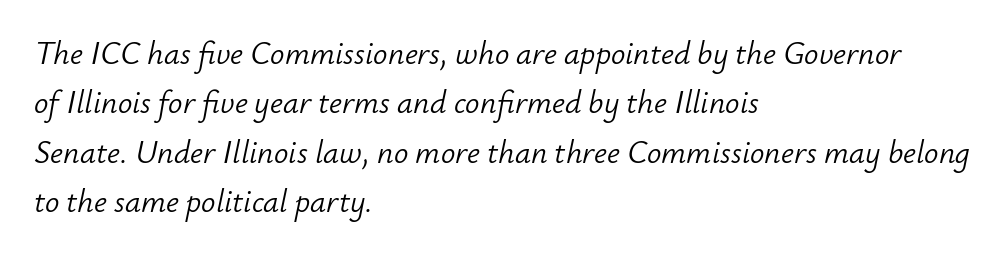
Summary of weight: not heavy and not bold. Descenders hang freely into open space. Nobody touched the tracking dial on this one. Would a proofreader flag this as italicized? Yes. The letters advance in unequal steps, a hallmark of proportional type. The vertical gap from one line to the next is medium.
